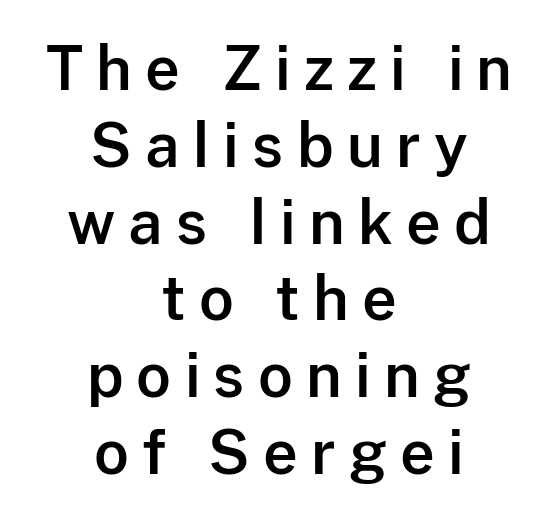
{"serif": "no", "italic": "no", "width": "normal", "stroke_contrast": "low", "x_height": "medium", "monospaced": "no", "underline": "no", "align": "center", "line_spacing": "normal", "line_spacing_ratio": 1.28, "letter_spacing": "wide", "letter_spacing_em": 0.22, "glyph_px": 60}
